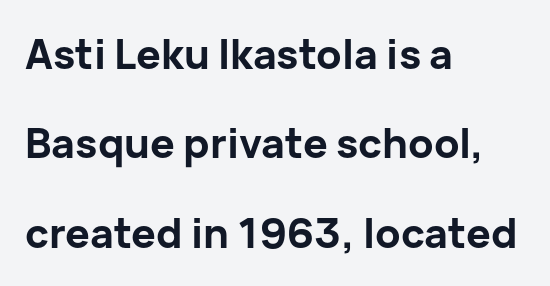
Q: Is the text bold? A: Yes.
Q: Is the text italic (slanted)? A: No, it is upright.
Q: Is the typeface a serif or a sans-serif typeface? A: Sans-serif.
Q: Is the text underlined? A: No.
Q: How is the paragraph aligned? A: Left-aligned.
Q: Is the spacing between letters normal or unusually wide? A: Normal.
Q: Is the spacing between lines tight, normal or loose? A: Loose.
Q: Width (condensed, normal, or wide)? A: Normal.
Q: Stroke contrast? A: Low.
Q: x-height? A: Medium.
Q: Monospaced? A: No.
